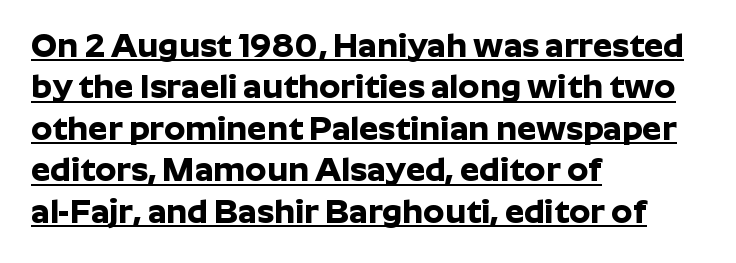
{"serif": "no", "italic": "no", "bold": "yes", "weight": "bold", "width": "normal", "stroke_contrast": "low", "x_height": "medium", "monospaced": "no", "underline": "yes", "align": "left", "line_spacing_ratio": 1.22, "letter_spacing": "normal", "letter_spacing_em": 0.0, "glyph_px": 34}
